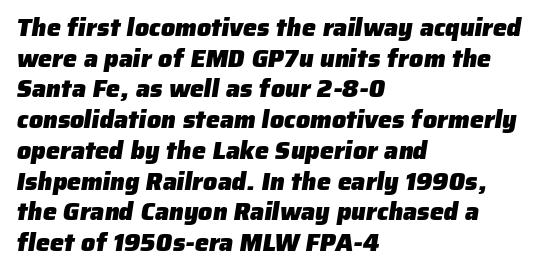
{"bold": "yes", "underline": "no", "align": "left", "line_spacing_ratio": 1.23, "letter_spacing": "normal", "letter_spacing_em": 0.0, "glyph_px": 25}
